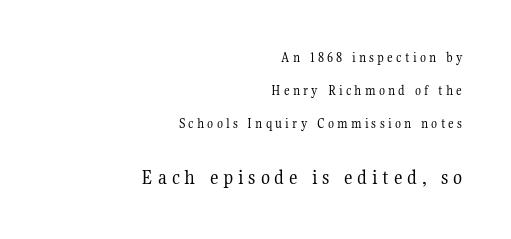
The image shows 21 px text type, upright; set right-aligned, loose line spacing (2.36x), unusually wide letter spacing (+0.23 em), not underlined; the second (bottom) block is 1.5x larger.
